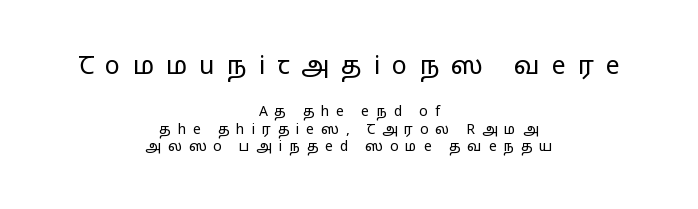
{"italic": "no", "bold": "no", "underline": "no", "align": "center", "line_spacing": "normal", "line_spacing_ratio": 1.27, "letter_spacing": "wide", "letter_spacing_em": 0.48, "larger_block": "first", "size_ratio": 1.79, "glyph_px": 25}
